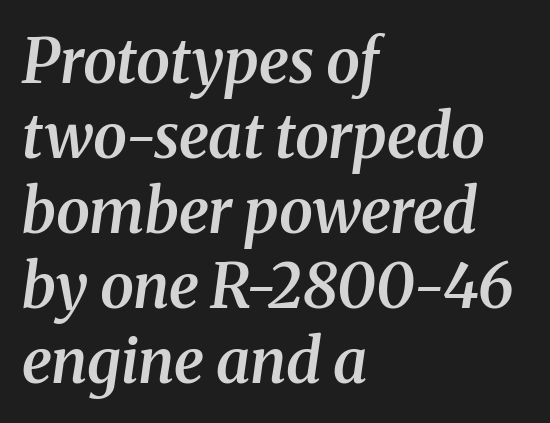
The image shows 61 px semibold serif type, italic (leaning right); set left-aligned, line spacing 1.23x, normal letter spacing, not underlined; medium stroke contrast and a medium x-height.
